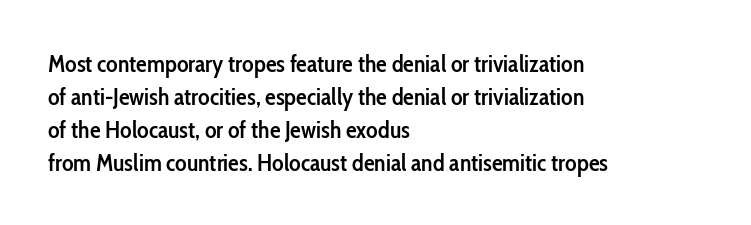
The image shows 24 px text type, upright; set left-aligned, normal line spacing (1.37x), normal letter spacing, not underlined.
